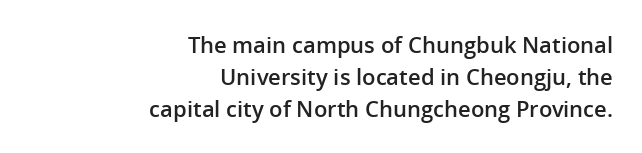
Q: Is the text bold? A: Semi-bold.
Q: Is the text italic (slanted)? A: No, it is upright.
Q: Is the text underlined? A: No.
Q: How is the paragraph aligned? A: Right-aligned.
Q: Is the spacing between letters normal or unusually wide? A: Normal.
Q: Is the spacing between lines tight, normal or loose? A: Normal.
